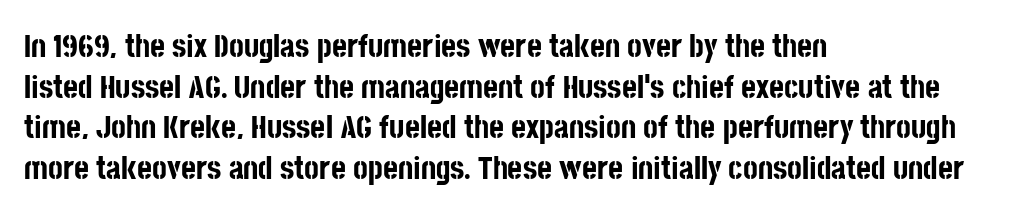
The image shows 32 px bold, condensed sans-serif type, upright; set left-aligned, normal line spacing (1.27x), normal letter spacing, not underlined; low stroke contrast and a large x-height.
